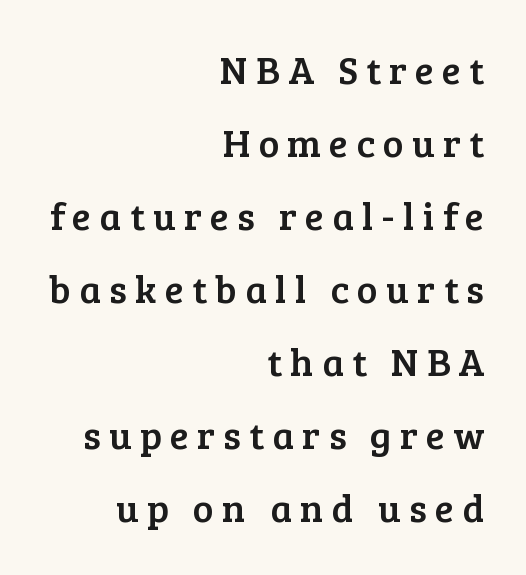
Q: Is the text italic (slanted)? A: No, it is upright.
Q: Is the typeface a serif or a sans-serif typeface? A: Serif.
Q: Is the text underlined? A: No.
Q: How is the paragraph aligned? A: Right-aligned.
Q: Is the spacing between letters normal or unusually wide? A: Unusually wide.
Q: Width (condensed, normal, or wide)? A: Normal.
Q: Stroke contrast? A: Low.
Q: x-height? A: Medium.
Q: Monospaced? A: No.
